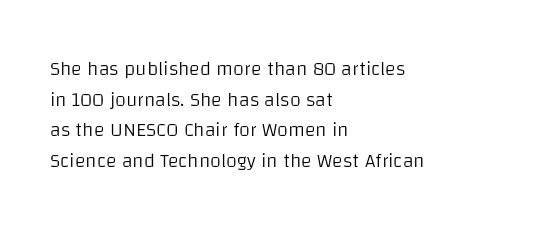
If you drew a line through each stem, it would be perfectly vertical. Students, observe: this is what conventionally led text looks like. Alignment: flush left. Decoration check: the copy has no underline.
